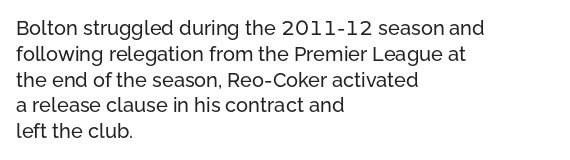
{"italic": "no", "underline": "no", "align": "left", "line_spacing": "normal", "line_spacing_ratio": 1.29, "letter_spacing": "normal", "letter_spacing_em": 0.0, "glyph_px": 20}
